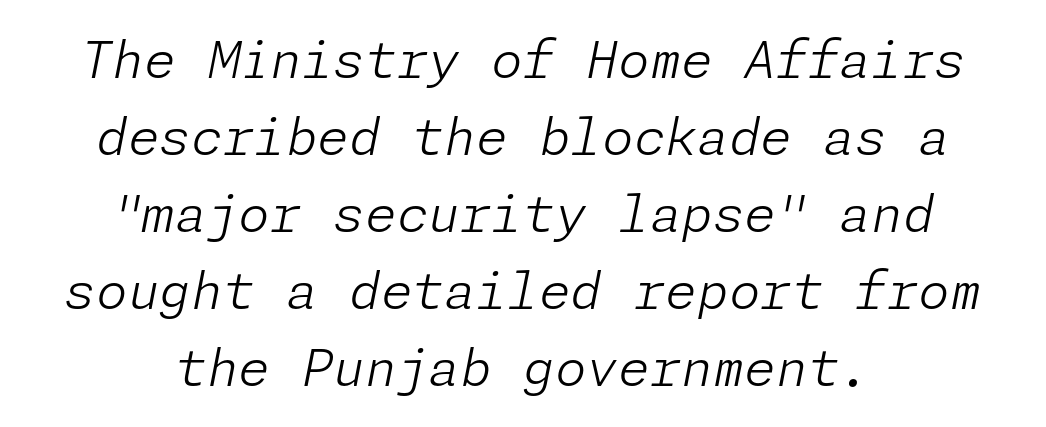
{"italic": "yes", "lean": "right", "slant_degrees": 11, "bold": "no", "weight": "light", "width": "normal", "stroke_contrast": "low", "x_height": "medium", "underline": "no", "align": "center", "line_spacing": "normal", "line_spacing_ratio": 1.51, "letter_spacing": "normal", "letter_spacing_em": 0.0, "glyph_px": 51}
